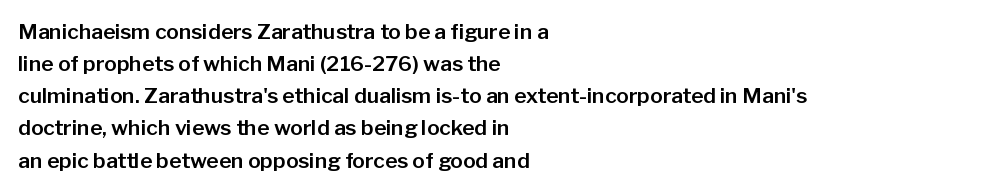
Q: Is the text italic (slanted)? A: No, it is upright.
Q: Is the text underlined? A: No.
Q: How is the paragraph aligned? A: Left-aligned.
Q: Is the spacing between letters normal or unusually wide? A: Normal.
Q: Is the spacing between lines tight, normal or loose? A: Normal.
